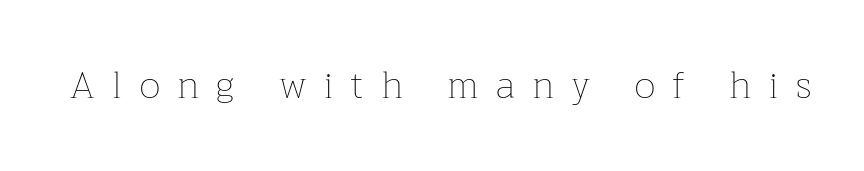
The image shows 37 px thin type, upright; set unusually wide letter spacing (+0.47 em), not underlined; low stroke contrast and a medium x-height.
